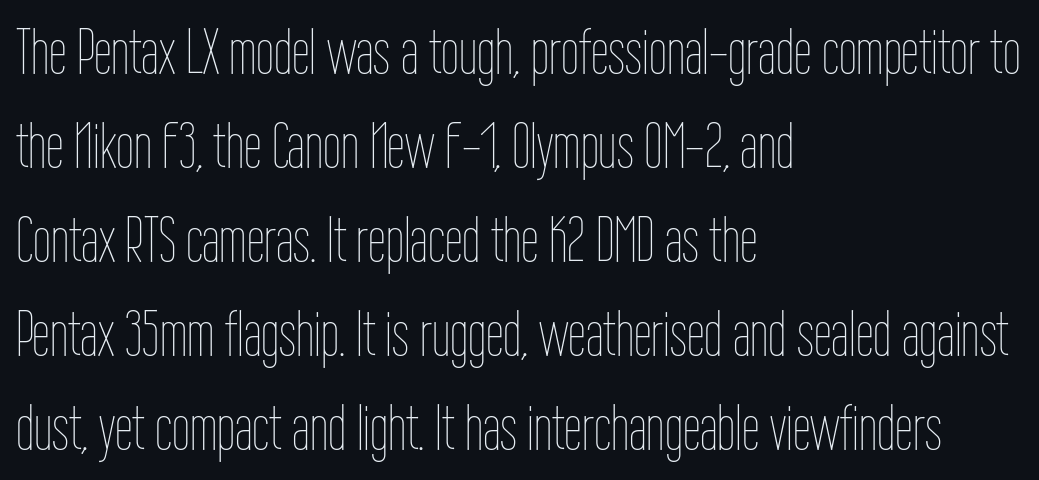
Leading: standard. Honestly, the letter spacing is just normal — you wouldn't notice it. In CSS terms this would be text-align: left. The font sits on the lighter half of the weight spectrum, regular included.
